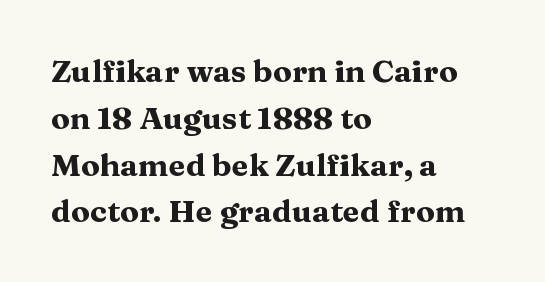
The image shows 31 px heavy, wide serif type, upright; set left-aligned, normal line spacing (1.51x), normal letter spacing, not underlined; medium stroke contrast and a medium x-height.
